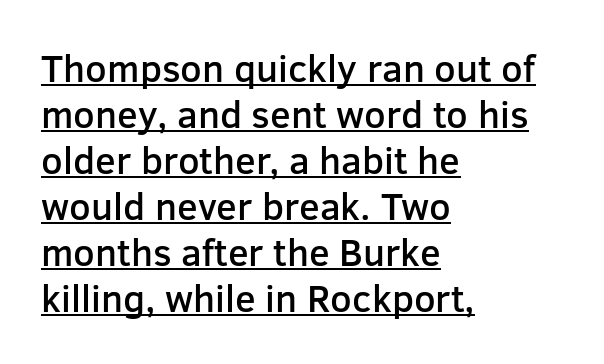
These lines were composed using upright roman letters. Unlike a traditional serif, this face leaves its strokes unadorned. Character widths vary here, with narrow letters taking less room than wide ones. The ragged edge is on the right, which tells us the setting is flush left. The strokes are fattened partway — semibold, not bold.
